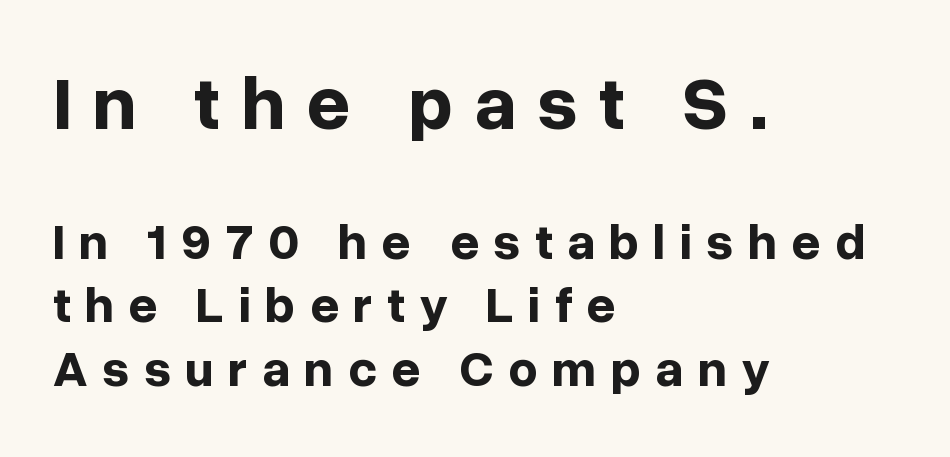
Q: Is the text bold? A: Yes.
Q: Is the text italic (slanted)? A: No, it is upright.
Q: Is the typeface a serif or a sans-serif typeface? A: Sans-serif.
Q: Is the text underlined? A: No.
Q: How is the paragraph aligned? A: Left-aligned.
Q: Is the spacing between letters normal or unusually wide? A: Unusually wide.
Q: Which block of text is set in a larger size, the first (top) or the second (bottom)? A: The first (top) one.
Q: Width (condensed, normal, or wide)? A: Normal.
Q: Stroke contrast? A: Low.
Q: x-height? A: Medium.
Q: Monospaced? A: No.
